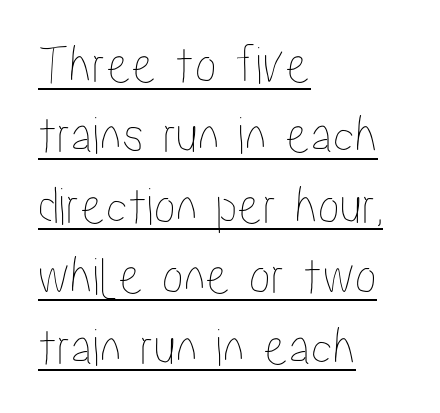
Q: Is the text italic (slanted)? A: No, it is upright.
Q: Is the text underlined? A: Yes.
Q: How is the paragraph aligned? A: Left-aligned.
Q: Is the spacing between letters normal or unusually wide? A: Normal.
Q: Is the spacing between lines tight, normal or loose? A: Normal.
Q: Width (condensed, normal, or wide)? A: Condensed.
Q: Stroke contrast? A: Low.
Q: x-height? A: Medium.
Q: Monospaced? A: No.
